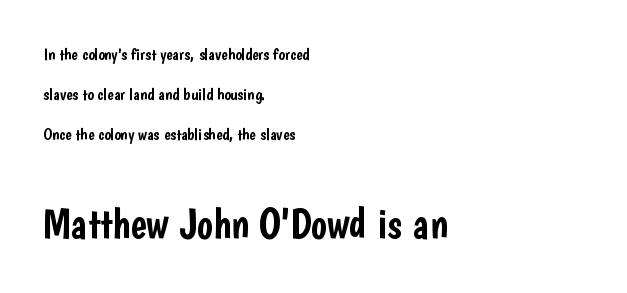
The image shows 43 px condensed sans-serif type, upright; set left-aligned, loose line spacing (2.35x), normal letter spacing, not underlined; the second (bottom) block is 2.53x larger; low stroke contrast and a medium x-height.
